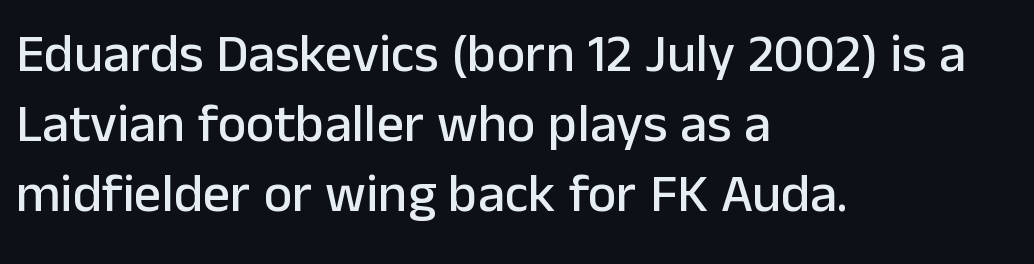
Q: Is the text italic (slanted)? A: No, it is upright.
Q: Is the typeface a serif or a sans-serif typeface? A: Sans-serif.
Q: Is the text underlined? A: No.
Q: How is the paragraph aligned? A: Left-aligned.
Q: Is the spacing between letters normal or unusually wide? A: Normal.
Q: Is the spacing between lines tight, normal or loose? A: Normal.
Q: Width (condensed, normal, or wide)? A: Normal.
Q: Stroke contrast? A: Low.
Q: x-height? A: Medium.
Q: Monospaced? A: No.
